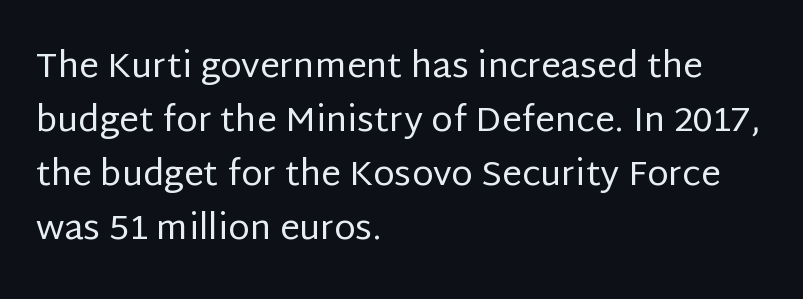
The image shows 35 px regular-weight sans-serif type, upright; set left-aligned, normal line spacing (1.54x), normal letter spacing, not underlined; low stroke contrast and a large x-height.
